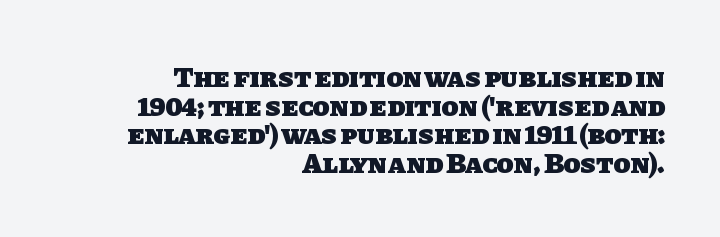
The glyphs in this specimen are sans serif. Typeset ragged left — the right edge is the straight one. Each letter keeps its own natural width here, so spacing adapts to shape. Plenty of ink on the page — the face is bold. This rendering leaves character spacing at its baseline value. Vertically, the passage feels compressed, each row crowding the next.
